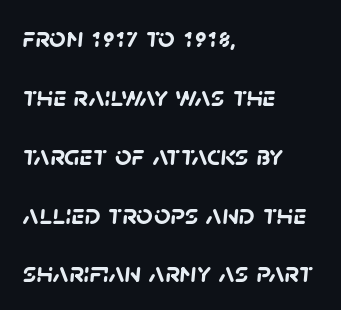
Q: Is the text bold? A: Yes.
Q: Is the typeface a serif or a sans-serif typeface? A: Sans-serif.
Q: Is the text underlined? A: No.
Q: How is the paragraph aligned? A: Left-aligned.
Q: Is the spacing between letters normal or unusually wide? A: Normal.
Q: Is the spacing between lines tight, normal or loose? A: Loose.
Q: Width (condensed, normal, or wide)? A: Normal.
Q: Stroke contrast? A: Low.
Q: x-height? A: Large.
Q: Monospaced? A: No.
